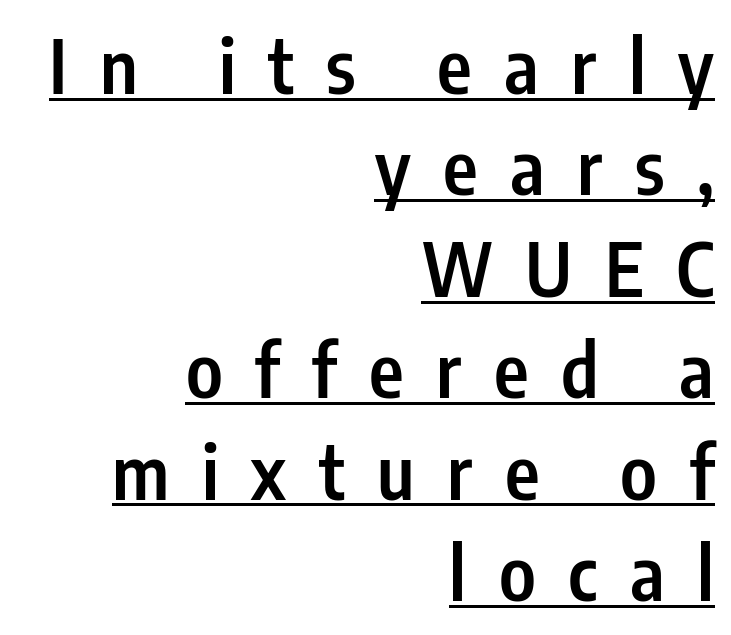
Q: Is the text bold? A: Semi-bold.
Q: Is the text italic (slanted)? A: No, it is upright.
Q: Is the typeface a serif or a sans-serif typeface? A: Sans-serif.
Q: Is the text underlined? A: Yes.
Q: How is the paragraph aligned? A: Right-aligned.
Q: Is the spacing between letters normal or unusually wide? A: Unusually wide.
Q: Is the spacing between lines tight, normal or loose? A: Normal.
Q: Width (condensed, normal, or wide)? A: Condensed.
Q: Stroke contrast? A: Low.
Q: x-height? A: Medium.
Q: Monospaced? A: No.
